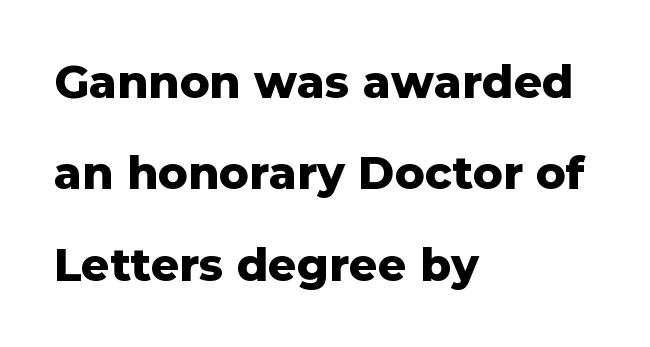
Successive baselines arrive slowly, with a big drop between each. The characters display no serif detailing; their extremities are plain. Layout note: lines flush left. Characters follow at the spacing the type designer built in. Weight: bold.
